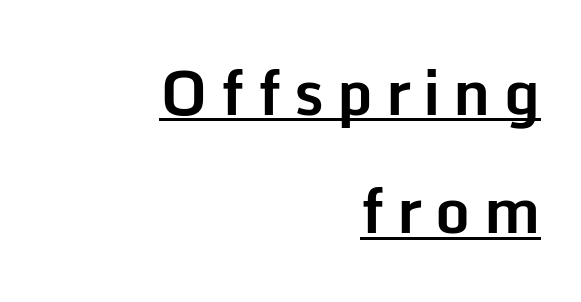
The image shows 61 px bold sans-serif type, upright; set right-aligned, loose line spacing (1.94x), unusually wide letter spacing (+0.22 em), underlined; low stroke contrast and a medium x-height.
